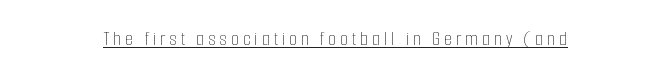
The image shows 21 px text type, upright; set centered, underlined.
